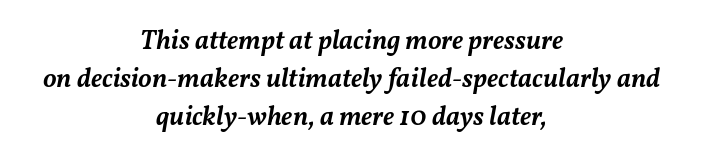
Honestly, there is no underline to notice here at all. Compared with typical body copy, the letter spacing here is the same. Is the type bold? Partly — it's a semibold, heavier than regular but not fully bold. Does the copy run flush right? No — it is centered line by line.
